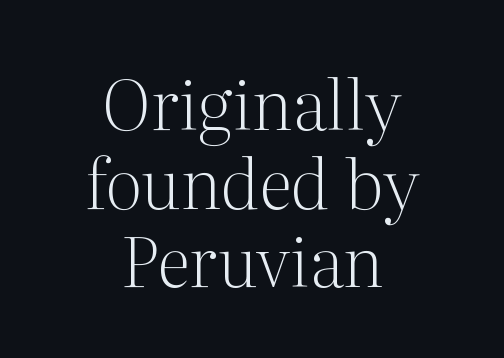
Q: Is the text bold? A: No.
Q: Is the text italic (slanted)? A: No, it is upright.
Q: Is the typeface a serif or a sans-serif typeface? A: Serif.
Q: Is the text underlined? A: No.
Q: How is the paragraph aligned? A: Centered.
Q: Is the spacing between letters normal or unusually wide? A: Normal.
Q: Is the spacing between lines tight, normal or loose? A: Tight.
Q: Width (condensed, normal, or wide)? A: Normal.
Q: Stroke contrast? A: Medium.
Q: x-height? A: Medium.
Q: Monospaced? A: No.
